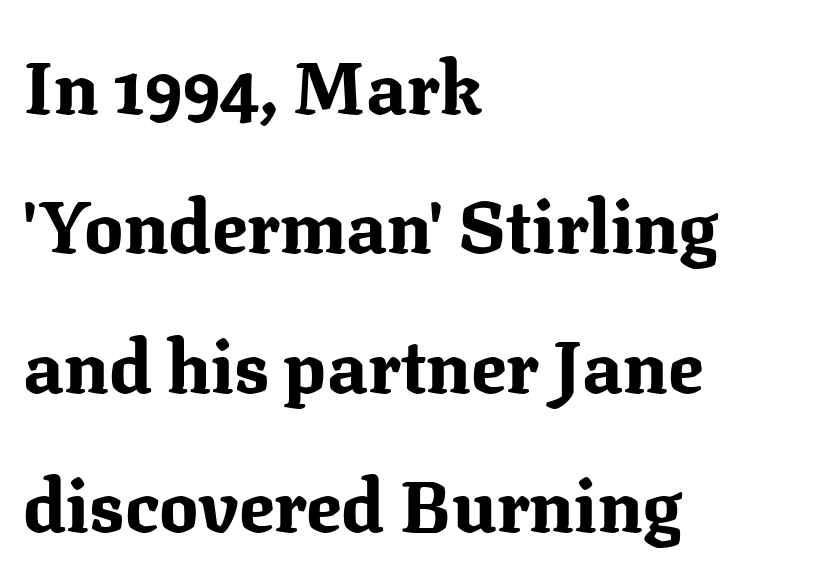
{"serif": "yes", "italic": "no", "bold": "yes", "weight": "bold", "width": "normal", "stroke_contrast": "medium", "x_height": "medium", "monospaced": "no", "underline": "no", "align": "left", "line_spacing": "loose", "line_spacing_ratio": 1.91, "letter_spacing": "normal", "letter_spacing_em": 0.0, "glyph_px": 73}
